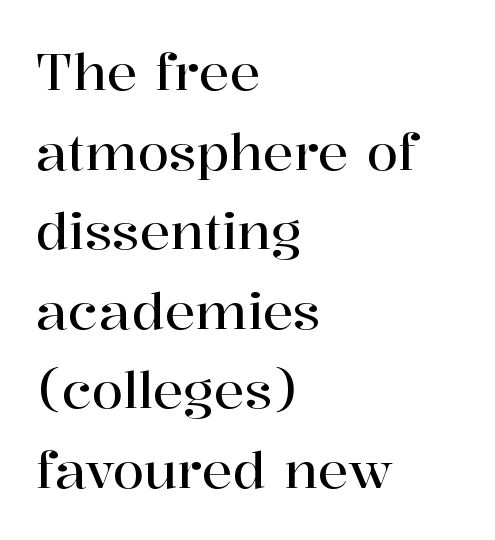
The image shows 51 px serif type, upright; set left-aligned, normal line spacing (1.56x), normal letter spacing, not underlined; high stroke contrast and a medium x-height.
